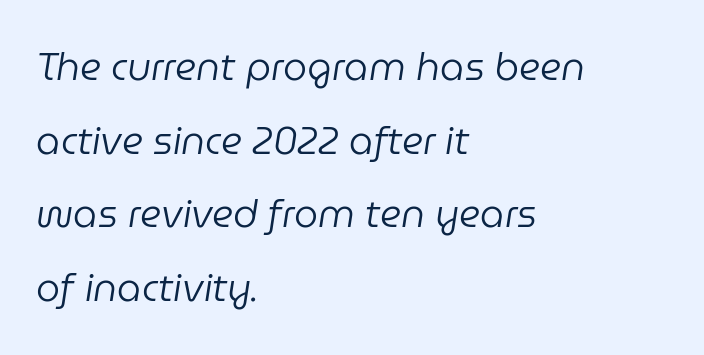
Q: Is the text bold? A: No.
Q: Is the text italic (slanted)? A: Yes, it leans right by about 9 degrees.
Q: Is the text underlined? A: No.
Q: How is the paragraph aligned? A: Left-aligned.
Q: Is the spacing between letters normal or unusually wide? A: Normal.
Q: Is the spacing between lines tight, normal or loose? A: Loose.
Q: Width (condensed, normal, or wide)? A: Normal.
Q: Stroke contrast? A: Low.
Q: x-height? A: Medium.
Q: Monospaced? A: No.
